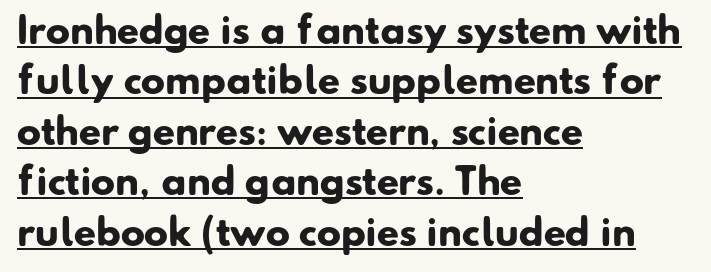
{"serif": "no", "bold": "yes", "weight": "heavy", "width": "normal", "stroke_contrast": "low", "x_height": "small", "monospaced": "no", "underline": "yes", "align": "left", "line_spacing": "normal", "line_spacing_ratio": 1.4, "letter_spacing": "normal", "letter_spacing_em": 0.0, "glyph_px": 36}
